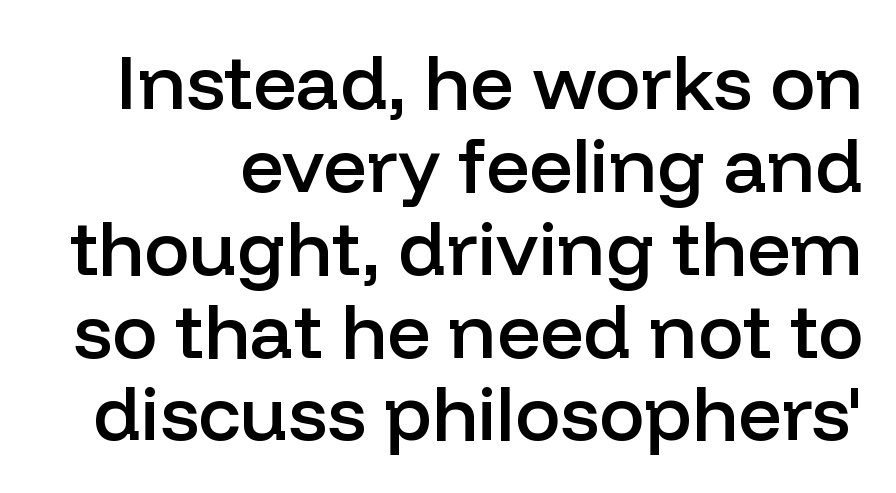
Q: Is the text bold? A: Semi-bold.
Q: Is the text italic (slanted)? A: No, it is upright.
Q: Is the typeface a serif or a sans-serif typeface? A: Sans-serif.
Q: Is the text underlined? A: No.
Q: Is the spacing between letters normal or unusually wide? A: Normal.
Q: Is the spacing between lines tight, normal or loose? A: Tight.
Q: Width (condensed, normal, or wide)? A: Normal.
Q: Stroke contrast? A: Low.
Q: x-height? A: Medium.
Q: Monospaced? A: No.
